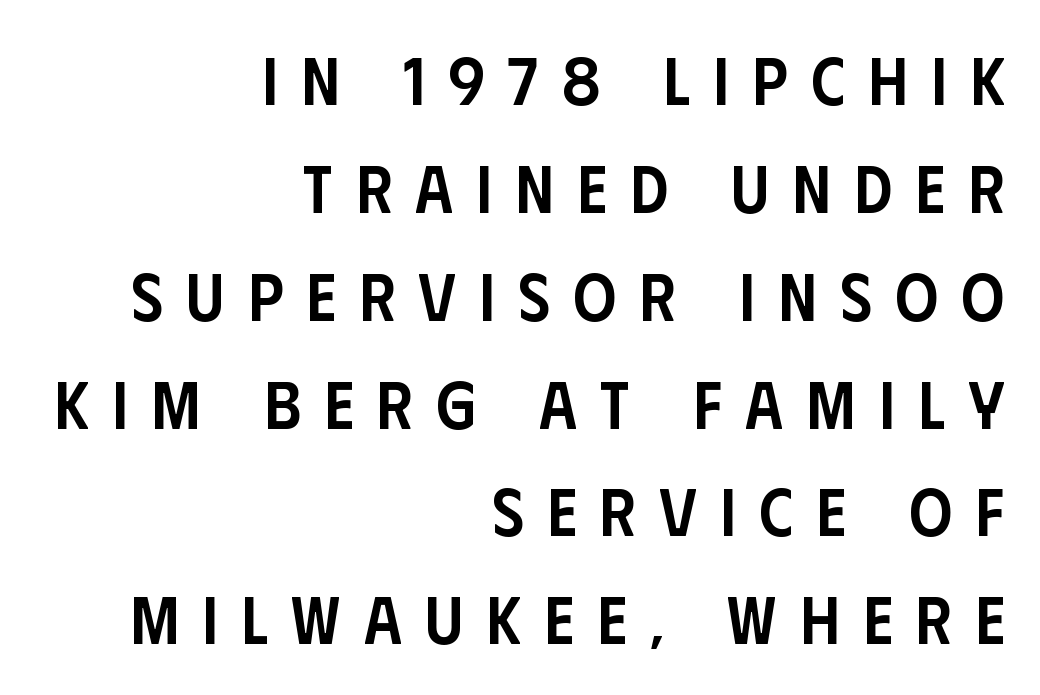
Beneath every word, the page is bare. I'd describe the lettering as semibold — firm but not a full bold. The rag falls on the left side of this text block. You could only call the tracking loose — the letters float apart.
